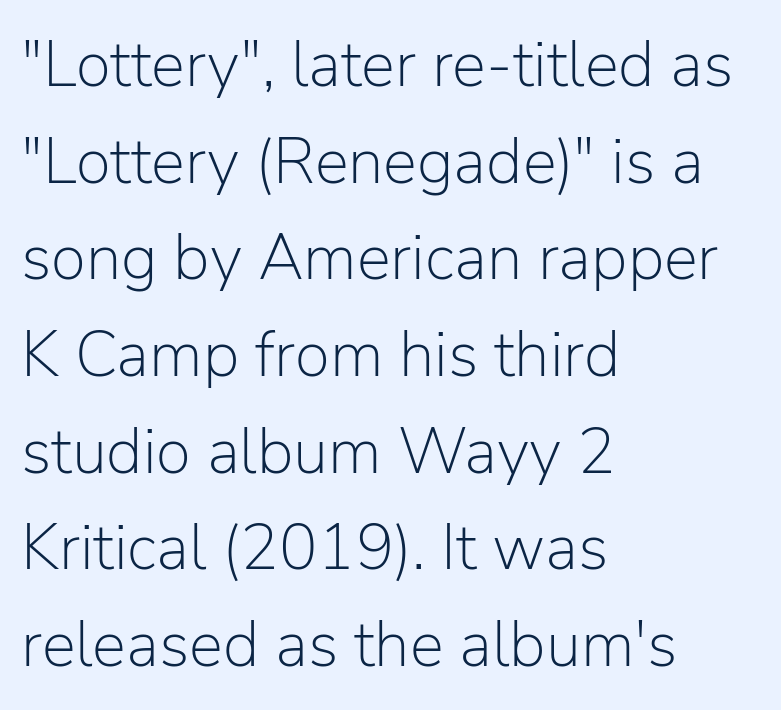
{"serif": "no", "italic": "no", "bold": "no", "weight": "light", "width": "normal", "stroke_contrast": "low", "x_height": "medium", "monospaced": "no", "underline": "no", "align": "left", "line_spacing": "normal", "line_spacing_ratio": 1.51, "letter_spacing": "normal", "letter_spacing_em": 0.0, "glyph_px": 64}
